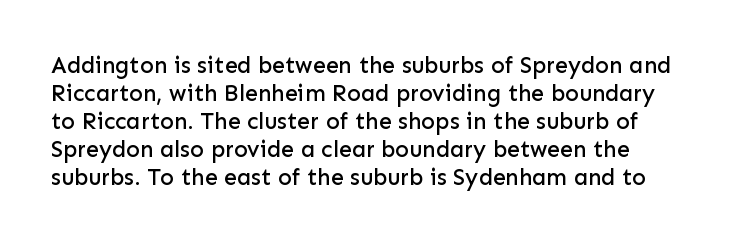
The image shows 23 px text type, upright; set line spacing 1.22x, normal letter spacing, not underlined.
